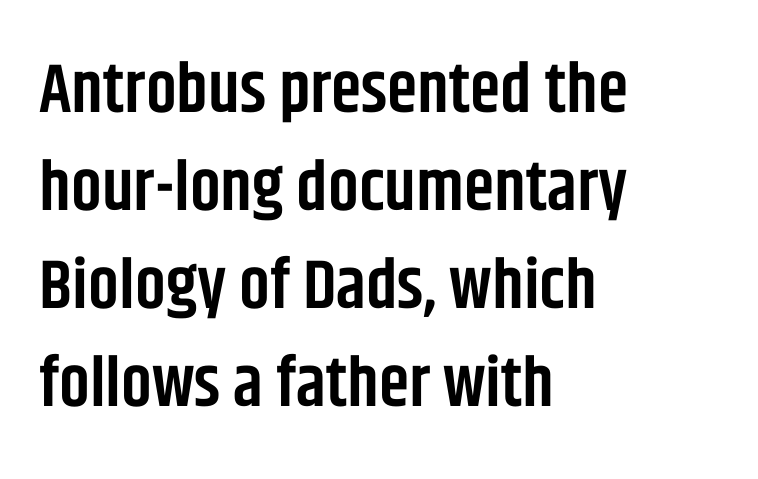
Q: Is the text bold? A: Semi-bold.
Q: Is the text italic (slanted)? A: No, it is upright.
Q: Is the typeface a serif or a sans-serif typeface? A: Sans-serif.
Q: Is the text underlined? A: No.
Q: How is the paragraph aligned? A: Left-aligned.
Q: Is the spacing between letters normal or unusually wide? A: Normal.
Q: Is the spacing between lines tight, normal or loose? A: Normal.
Q: Width (condensed, normal, or wide)? A: Condensed.
Q: Stroke contrast? A: Low.
Q: x-height? A: Large.
Q: Monospaced? A: No.
